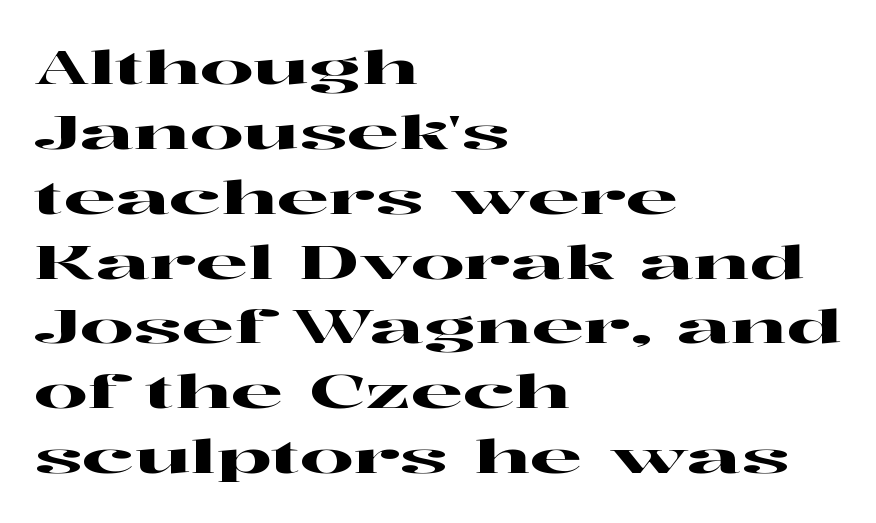
Q: Is the text italic (slanted)? A: No, it is upright.
Q: Is the typeface a serif or a sans-serif typeface? A: Serif.
Q: Is the text underlined? A: No.
Q: How is the paragraph aligned? A: Left-aligned.
Q: Is the spacing between letters normal or unusually wide? A: Normal.
Q: Is the spacing between lines tight, normal or loose? A: Normal.
Q: Width (condensed, normal, or wide)? A: Wide.
Q: Stroke contrast? A: High.
Q: x-height? A: Medium.
Q: Monospaced? A: No.
